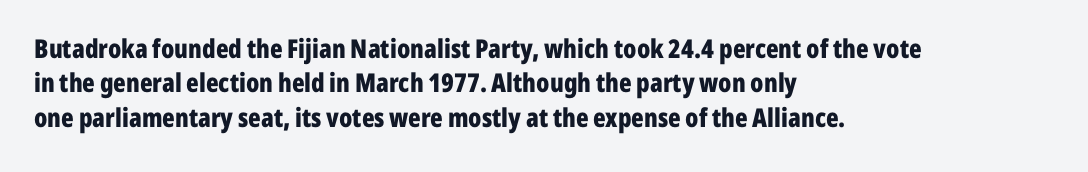
Q: Is the text bold? A: Yes.
Q: Is the text italic (slanted)? A: No, it is upright.
Q: Is the text underlined? A: No.
Q: How is the paragraph aligned? A: Left-aligned.
Q: Is the spacing between letters normal or unusually wide? A: Normal.
Q: Is the spacing between lines tight, normal or loose? A: Normal.
